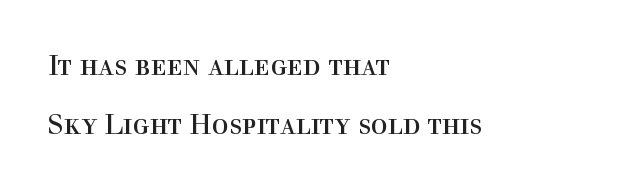
The image shows 28 px regular-weight serif type, upright; set left-aligned, loose line spacing (2.11x), normal letter spacing, not underlined; a medium x-height.
